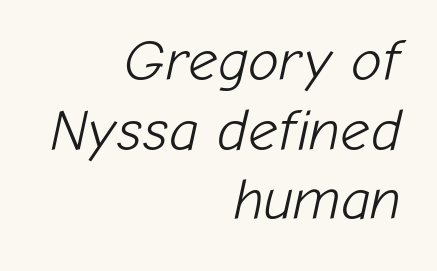
Rendered with sloped, italic letterforms. Proportional: the letters do not fall into vertical columns. The typeface has the unassuming heft of standard copy or less. These lines stack with their right ends in a neat column. Letters rest on an invisible, unmarked baseline.
